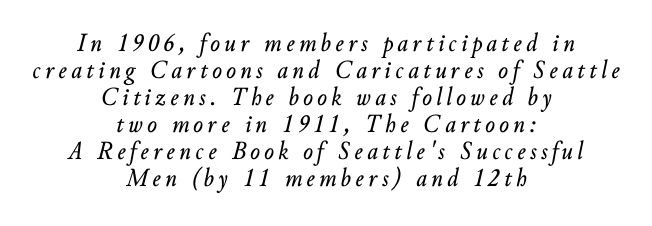
The image shows 26 px text type, italic (leaning right); set centered, tight line spacing (1.04x), not underlined.
